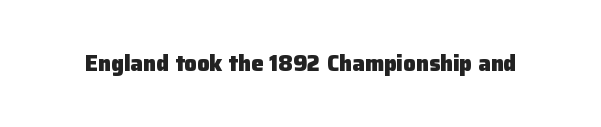
{"italic": "no", "bold": "yes", "underline": "no", "letter_spacing": "normal", "letter_spacing_em": 0.0, "glyph_px": 22}
